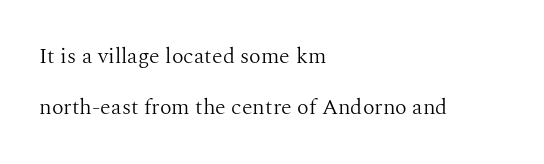
{"italic": "no", "bold": "no", "underline": "no", "align": "left", "line_spacing": "loose", "line_spacing_ratio": 2.3, "letter_spacing": "normal", "letter_spacing_em": 0.0, "glyph_px": 22}
